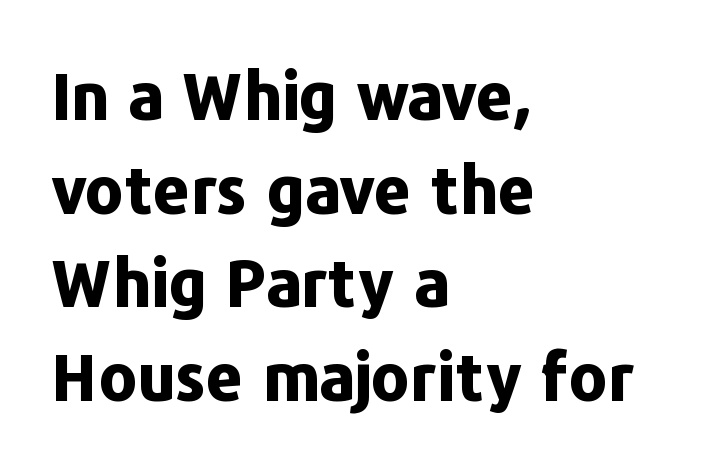
The image shows 65 px bold sans-serif type, upright; set left-aligned, normal line spacing (1.44x), normal letter spacing, not underlined; low stroke contrast and a medium x-height.
